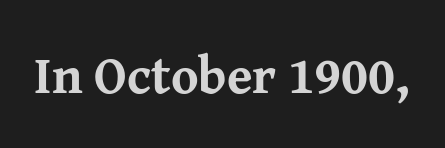
This rendering employs a face with finishing strokes, i.e., a serif. Default kerning and tracking; the words read as compact shapes. A full-strength bold gives these letters their thick strokes. Note the varied advance widths — an 'i' is clearly narrower than an 'm'.
